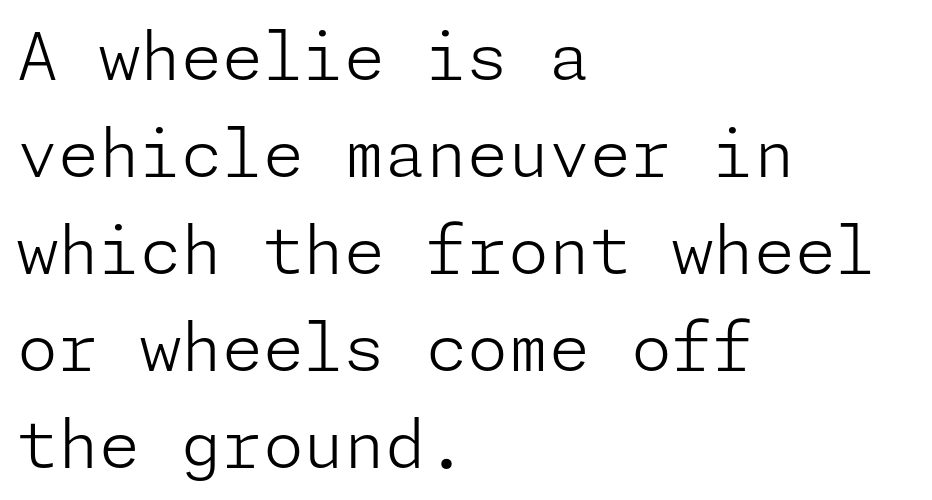
The image shows 66 px light sans-serif type, upright; set left-aligned, normal line spacing (1.47x), normal letter spacing, not underlined; low stroke contrast and a medium x-height.
